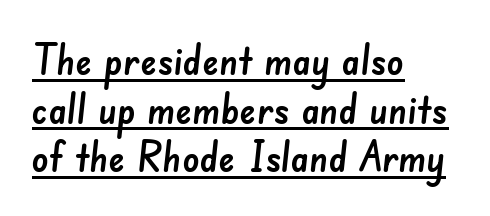
{"serif": "no", "width": "normal", "stroke_contrast": "low", "x_height": "small", "monospaced": "no", "underline": "yes", "align": "left", "line_spacing_ratio": 1.16, "letter_spacing": "normal", "letter_spacing_em": 0.0, "glyph_px": 42}
